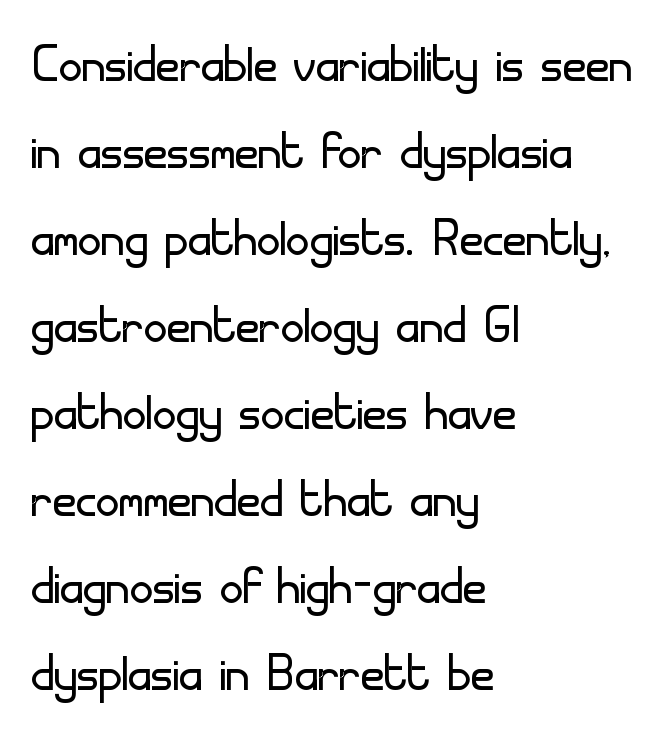
The image shows 64 px light sans-serif type, upright; set left-aligned, normal line spacing (1.36x), normal letter spacing, not underlined; low stroke contrast and a small x-height.
